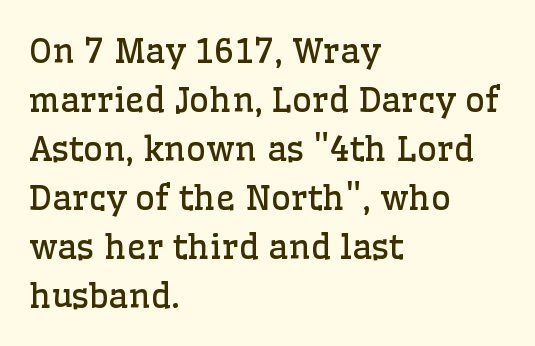
The image shows 34 px regular-weight serif type, upright; set left-aligned, normal line spacing (1.44x), normal letter spacing, not underlined; low stroke contrast and a medium x-height.
